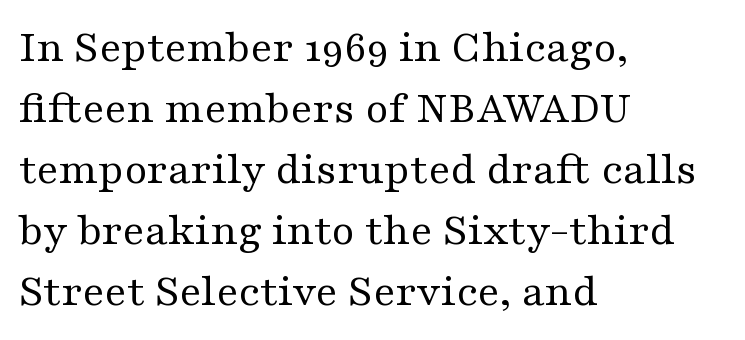
The image shows 47 px regular-weight, wide serif type, upright; set left-aligned, normal line spacing (1.3x), normal letter spacing, not underlined; medium stroke contrast and a medium x-height.
